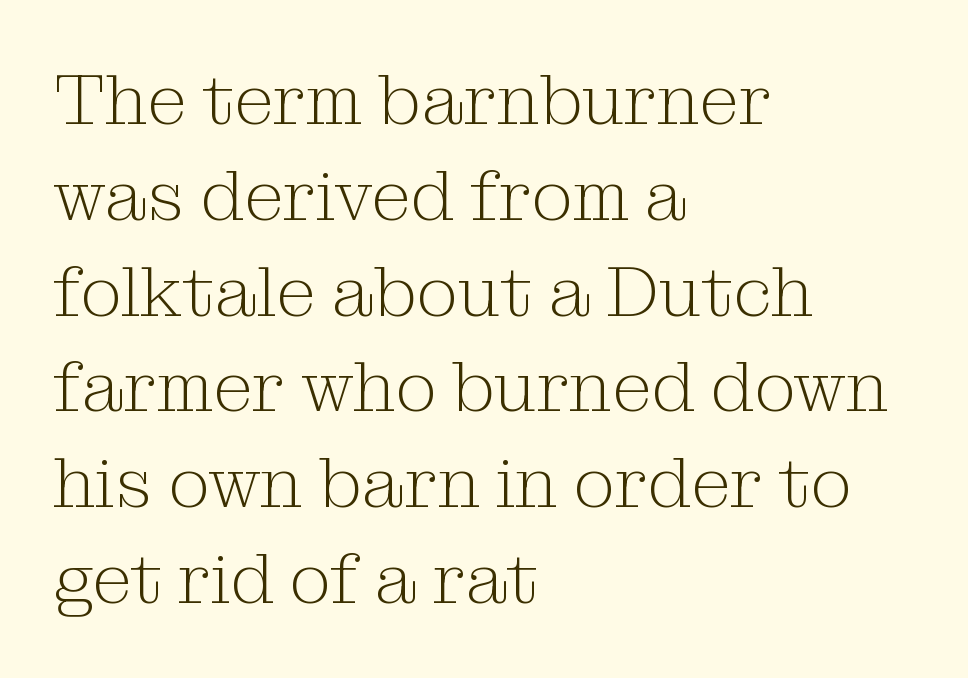
The line texture is even and compact thanks to regular tracking. Check where the strokes stop: tiny serifs finish them off. Weight: regular or lighter. Horizontal bands of white between lines are of average thickness. Tall strokes in this sample are plumb rather than angled. The lines are quadded left.
